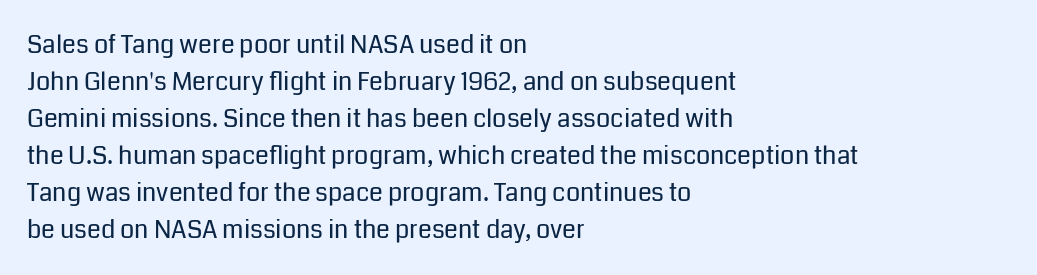
The image shows 25 px text type, upright; set left-aligned, normal line spacing (1.48x), normal letter spacing, not underlined.
